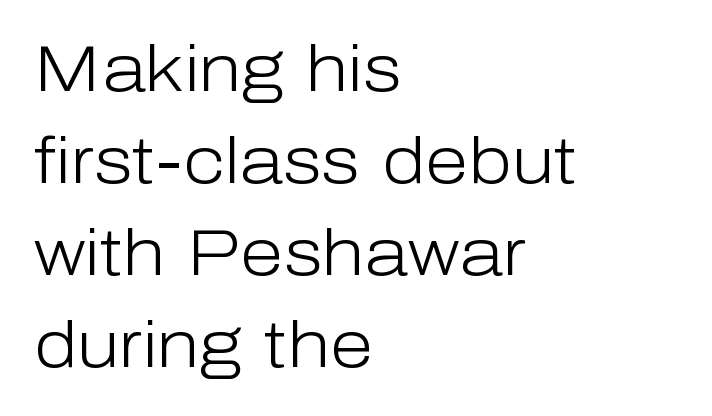
The image shows 64 px light sans-serif type, upright; set left-aligned, normal line spacing (1.44x), normal letter spacing, not underlined; low stroke contrast and a medium x-height.
